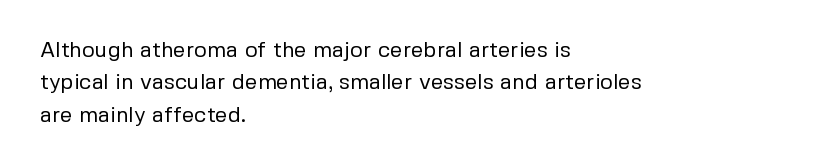
{"italic": "no", "bold": "no", "underline": "no", "align": "left", "line_spacing": "normal", "line_spacing_ratio": 1.47, "letter_spacing": "normal", "letter_spacing_em": 0.0, "glyph_px": 22}
